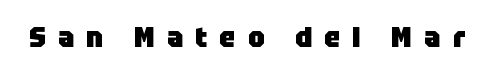
Q: Is the text bold? A: Yes.
Q: Is the text italic (slanted)? A: No, it is upright.
Q: Is the typeface a serif or a sans-serif typeface? A: Sans-serif.
Q: Is the text underlined? A: No.
Q: Is the spacing between letters normal or unusually wide? A: Unusually wide.
Q: Width (condensed, normal, or wide)? A: Normal.
Q: Stroke contrast? A: Low.
Q: x-height? A: Large.
Q: Monospaced? A: No.
